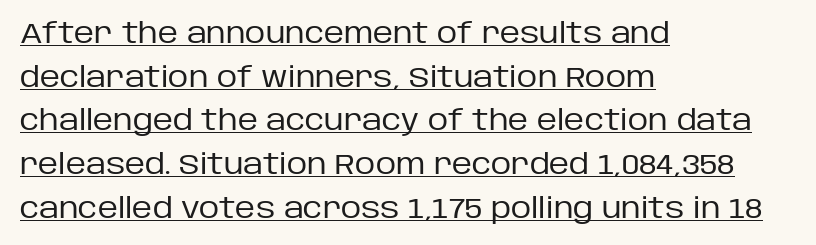
Q: Is the text bold? A: No.
Q: Is the text italic (slanted)? A: No, it is upright.
Q: Is the typeface a serif or a sans-serif typeface? A: Sans-serif.
Q: Is the text underlined? A: Yes.
Q: How is the paragraph aligned? A: Left-aligned.
Q: Is the spacing between letters normal or unusually wide? A: Normal.
Q: Is the spacing between lines tight, normal or loose? A: Normal.
Q: Width (condensed, normal, or wide)? A: Normal.
Q: Stroke contrast? A: Low.
Q: x-height? A: Large.
Q: Monospaced? A: No.
